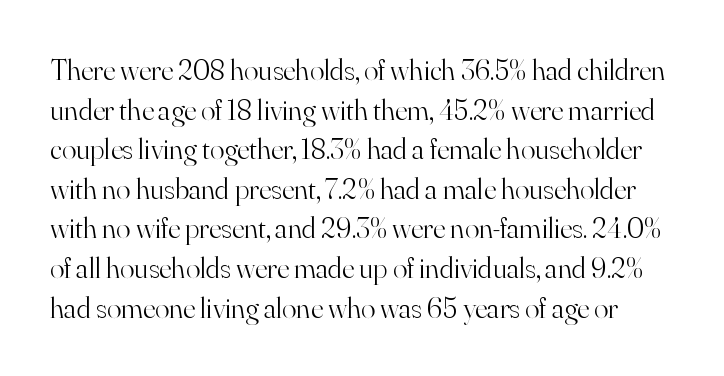
Q: Is the text bold? A: No.
Q: Is the text italic (slanted)? A: No, it is upright.
Q: Is the typeface a serif or a sans-serif typeface? A: Serif.
Q: Is the text underlined? A: No.
Q: Is the spacing between letters normal or unusually wide? A: Normal.
Q: Is the spacing between lines tight, normal or loose? A: Normal.
Q: Width (condensed, normal, or wide)? A: Normal.
Q: Stroke contrast? A: High.
Q: x-height? A: Small.
Q: Monospaced? A: No.
